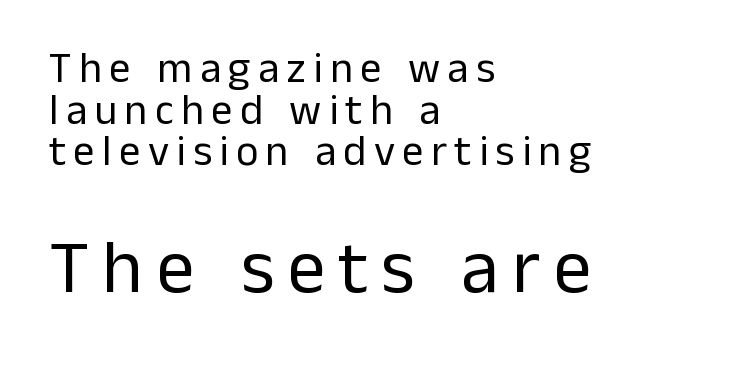
A light-to-regular cut is what we see here. Check under the words: just untouched page. Posture: straight, roman, zero tilt. Cramped leading.
